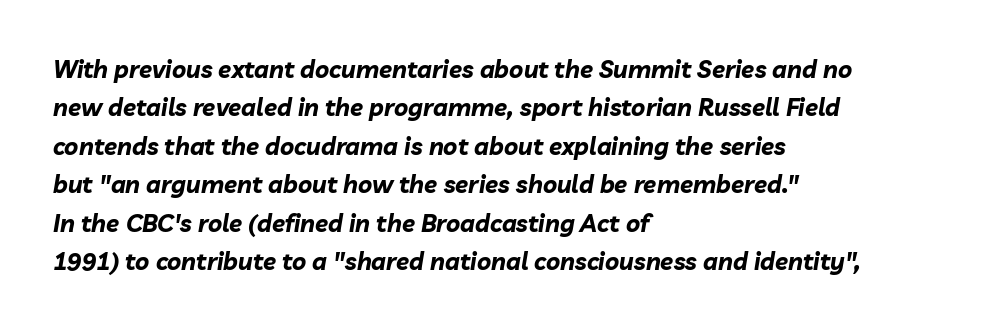
One glance says typical: line gaps are just what's usual. The words here are not underlined. Each line starts at the same left margin while the right side varies. Posture: slanted.
